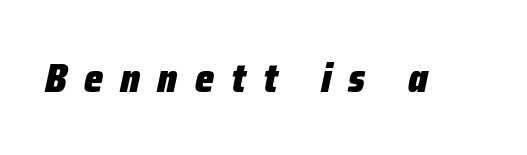
Look at the stroke-to-counter ratio: heavy, a bold. Is this a fixed-width face? No — the glyphs have proportional, varying widths. Unmarked baselines from the first word to the last. Rendered with sloped, italic letterforms.
